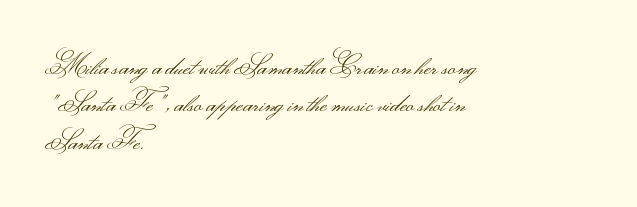
{"bold": "no", "underline": "no", "align": "left", "line_spacing": "normal", "line_spacing_ratio": 1.44, "letter_spacing": "normal", "letter_spacing_em": 0.0, "glyph_px": 26}
